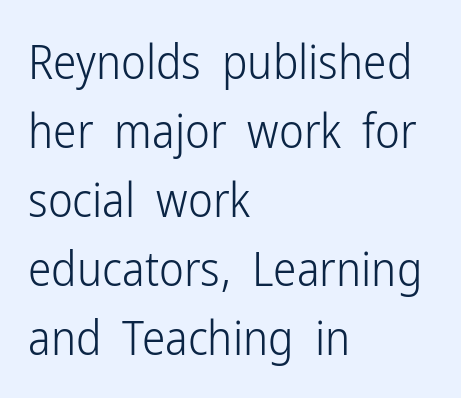
The letters advance in unequal steps, a hallmark of proportional type. The letters stand upright; this is a roman face. Vertical spacing — default. The characters display no serif detailing; their extremities are plain. Layout note: lines flush left.
